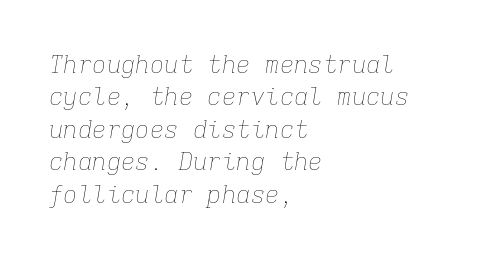
Does extra space separate the letters? No, they use regular spacing. The face used here has a pronounced slope to its letters. In CSS terms this would be text-align: left. Quick note: underline off. The rows are spaced the way most documents space them.
